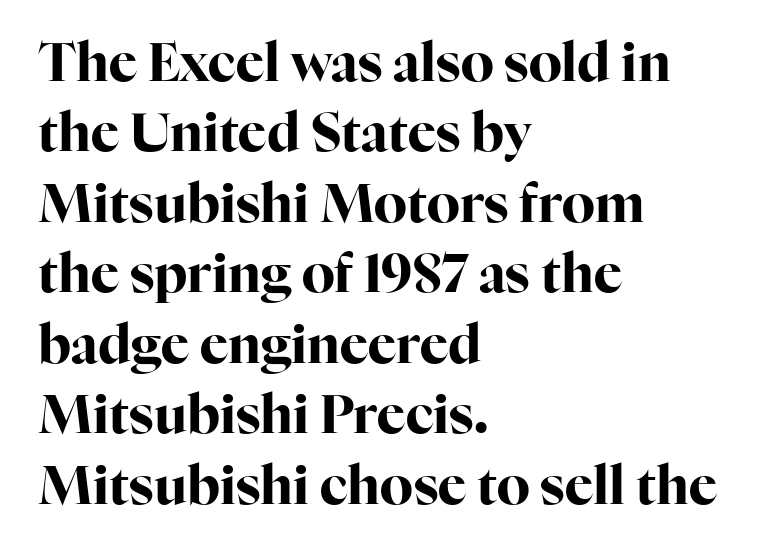
{"serif": "yes", "italic": "no", "bold": "yes", "weight": "bold", "width": "normal", "stroke_contrast": "high", "x_height": "medium", "monospaced": "no", "underline": "no", "align": "left", "line_spacing": "normal", "line_spacing_ratio": 1.33, "letter_spacing": "normal", "letter_spacing_em": 0.0, "glyph_px": 53}
